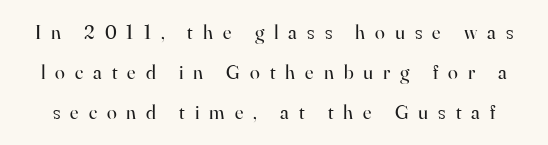
Letters rest on an invisible, unmarked baseline. Do the letters lean? They stand straight. Does extra space separate the letters? Yes, quite a lot of it. The vertical gap from one line to the next is large. Stroke mass is kept to a normal reading level or below.
